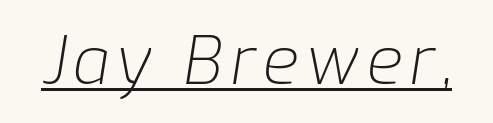
The weight would be labelled regular, book, light, or lighter still. Notice how the stems are inclined rather than vertical — that's the hallmark of italics. Think of a printed novel: that variable character pitch is what you see here. Students, observe the line beneath the letters — that is underlining.
